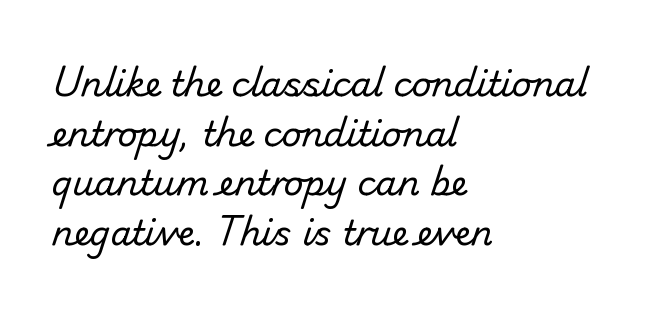
One-word summary of the alignment: left. Think standard paragraph weight, or any step lighter than that. Is this a fixed-width face? No — the glyphs have proportional, varying widths. The lines sit at an ordinary, default distance from one another.
